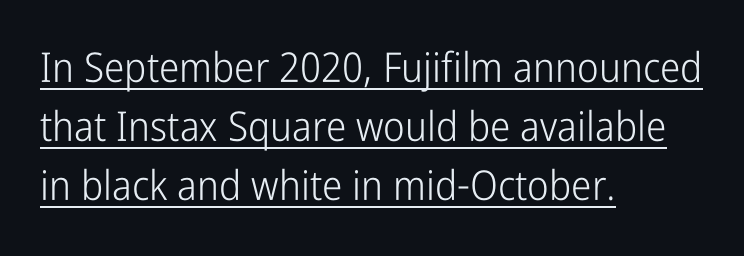
{"serif": "no", "italic": "no", "bold": "no", "weight": "light", "width": "condensed", "stroke_contrast": "low", "x_height": "medium", "monospaced": "no", "underline": "yes", "align": "left", "line_spacing": "normal", "line_spacing_ratio": 1.44, "letter_spacing": "normal", "letter_spacing_em": 0.0, "glyph_px": 41}
